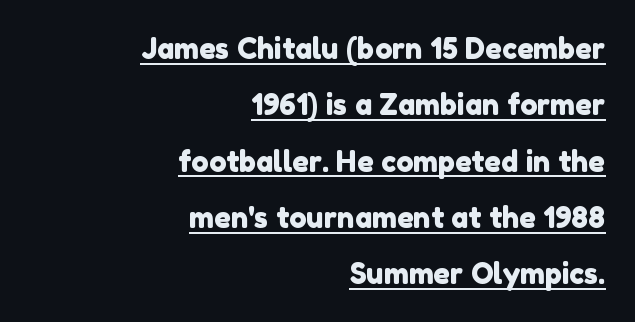
The image shows 29 px sans-serif type; set right-aligned, loose line spacing (1.94x), normal letter spacing, underlined; low stroke contrast and a medium x-height.
